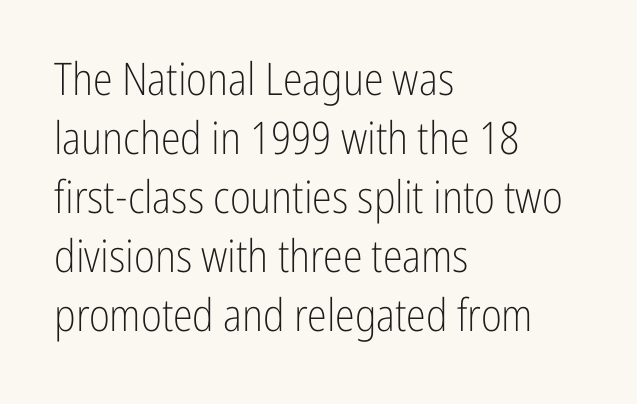
{"serif": "no", "italic": "no", "bold": "no", "weight": "light", "width": "condensed", "stroke_contrast": "low", "x_height": "medium", "monospaced": "no", "underline": "no", "align": "left", "line_spacing": "normal", "line_spacing_ratio": 1.31, "letter_spacing": "normal", "letter_spacing_em": 0.0, "glyph_px": 45}
